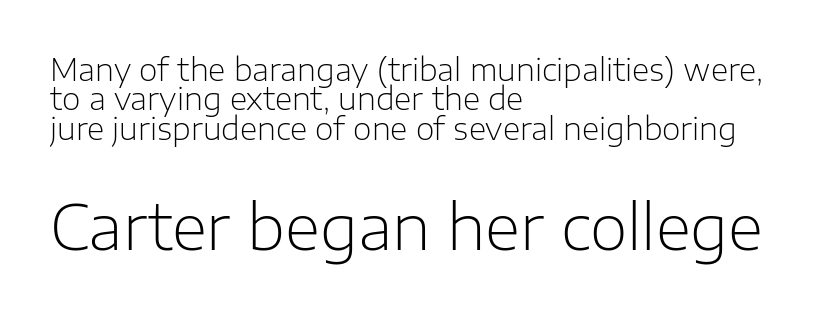
Q: Is the text bold? A: No.
Q: Is the text italic (slanted)? A: No, it is upright.
Q: Is the typeface a serif or a sans-serif typeface? A: Sans-serif.
Q: Is the text underlined? A: No.
Q: How is the paragraph aligned? A: Left-aligned.
Q: Is the spacing between letters normal or unusually wide? A: Normal.
Q: Is the spacing between lines tight, normal or loose? A: Tight.
Q: Which block of text is set in a larger size, the first (top) or the second (bottom)? A: The second (bottom) one.
Q: Width (condensed, normal, or wide)? A: Normal.
Q: Stroke contrast? A: Low.
Q: x-height? A: Medium.
Q: Monospaced? A: No.
